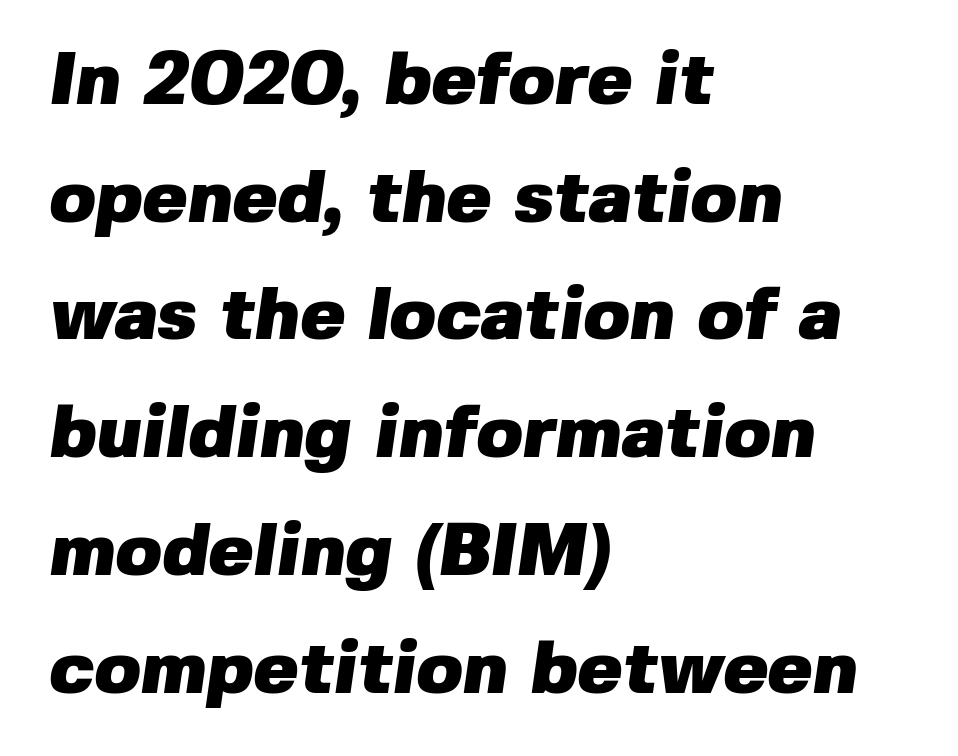
The image shows 75 px heavy sans-serif type; set left-aligned, normal line spacing (1.57x), normal letter spacing, not underlined; low stroke contrast and a medium x-height.
